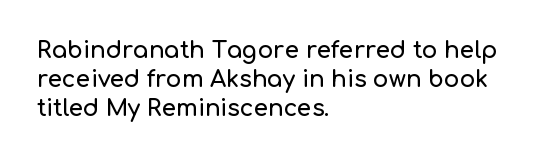
Interline gaps are of average width in this sample. Short note: letters normally spaced. Posture: vertical. The strip under each line holds only bare page. Which margin do the lines hug? The left one — the right edge is uneven.
